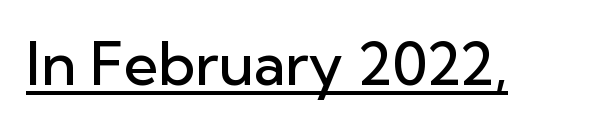
The type family on display is of the sans-serif kind. These characters rest on top of a visible drawn line. In terms of posture, this sample is upright. The font is running at a semibold setting, under full bold. Here the designer chose a conventional face with non-uniform glyph widths.
